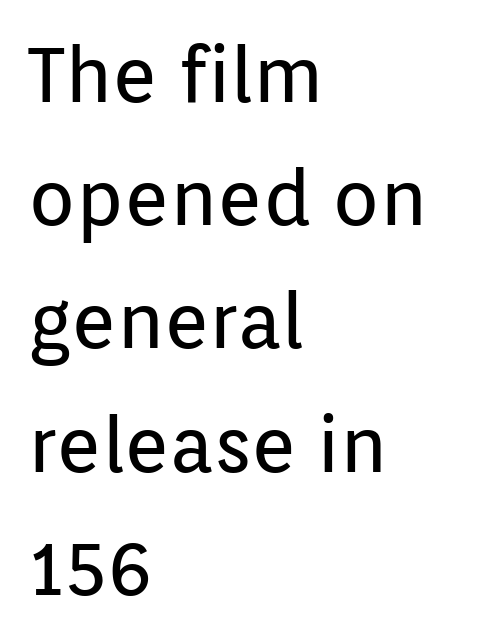
Visually the block forms a straight wall on the left and a jagged coastline on the right. A quiet, ordinary-to-light weight characterises the typeface. A typesetter would call this proportional, since set widths differ per character. Posture: straight, roman, zero tilt. Does the leading feel generous? No, just average. Check the space under the baseline: it is left empty.
